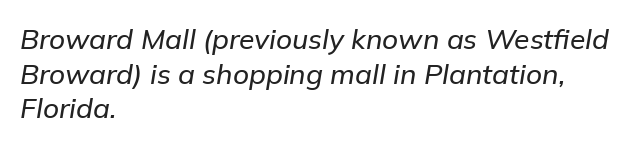
The image shows 28 px text type, italic (leaning right); set left-aligned, line spacing 1.24x, normal letter spacing, not underlined; low stroke contrast and a medium x-height.
